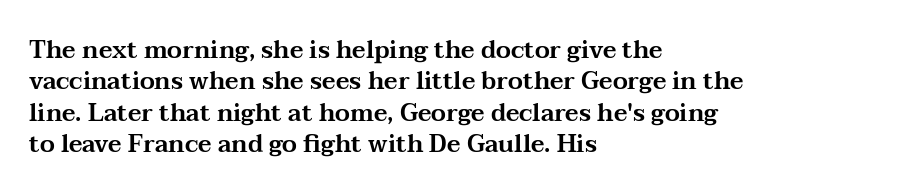
Q: Is the text italic (slanted)? A: No, it is upright.
Q: Is the text underlined? A: No.
Q: How is the paragraph aligned? A: Left-aligned.
Q: Is the spacing between letters normal or unusually wide? A: Normal.
Q: Is the spacing between lines tight, normal or loose? A: Normal.
